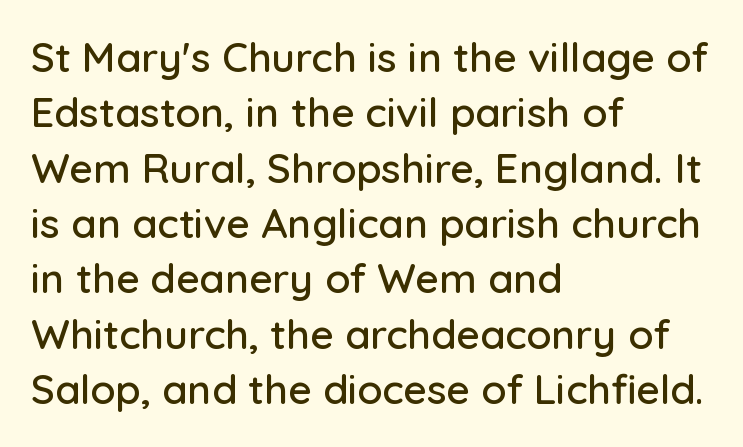
Q: Is the text italic (slanted)? A: No, it is upright.
Q: Is the typeface a serif or a sans-serif typeface? A: Sans-serif.
Q: Is the text underlined? A: No.
Q: How is the paragraph aligned? A: Left-aligned.
Q: Is the spacing between letters normal or unusually wide? A: Normal.
Q: Is the spacing between lines tight, normal or loose? A: Normal.
Q: Width (condensed, normal, or wide)? A: Normal.
Q: Stroke contrast? A: Low.
Q: x-height? A: Medium.
Q: Monospaced? A: No.
